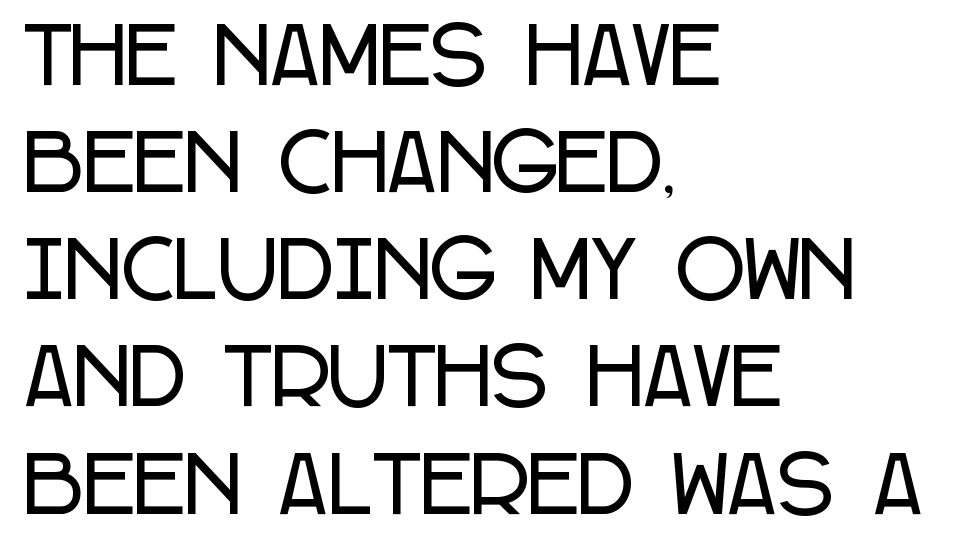
The image shows 76 px condensed sans-serif type, upright; set left-aligned, normal line spacing (1.41x), normal letter spacing, not underlined; low stroke contrast and a large x-height.
